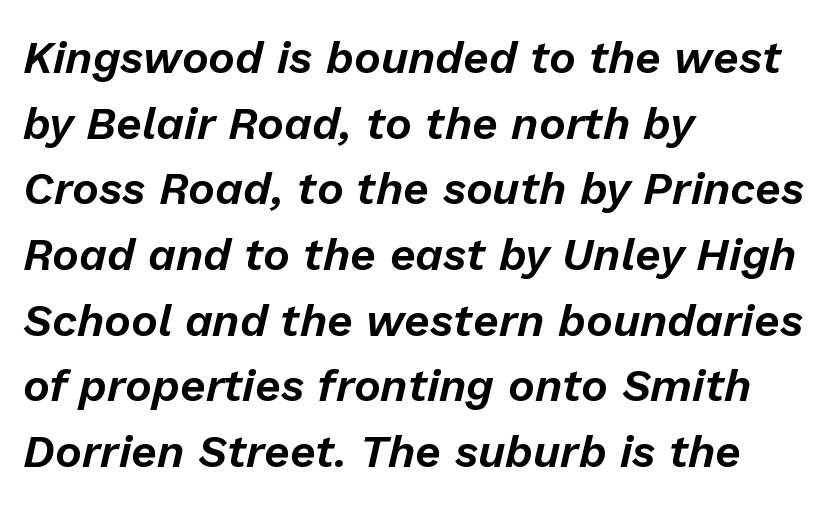
{"italic": "yes", "lean": "right", "slant_degrees": 13, "width": "normal", "stroke_contrast": "low", "x_height": "medium", "monospaced": "no", "underline": "no", "align": "left", "line_spacing": "normal", "line_spacing_ratio": 1.46, "letter_spacing": "normal", "letter_spacing_em": 0.0, "glyph_px": 45}
